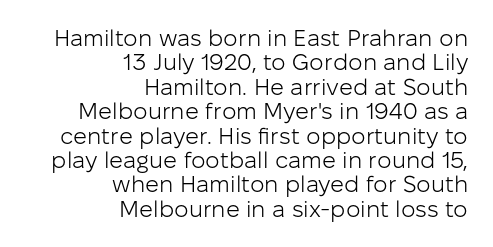
Q: Is the text bold? A: No.
Q: Is the text italic (slanted)? A: No, it is upright.
Q: Is the text underlined? A: No.
Q: How is the paragraph aligned? A: Right-aligned.
Q: Is the spacing between letters normal or unusually wide? A: Normal.
Q: Is the spacing between lines tight, normal or loose? A: Tight.
